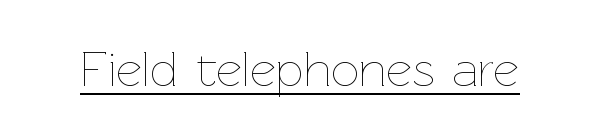
Glyph-to-glyph distance matches everyday printed text. A typesetter would call this proportional, since set widths differ per character. Underlining? Definitely there. Tall strokes in this sample are plumb rather than angled. On a weight scale, this lands at 450 or below.
